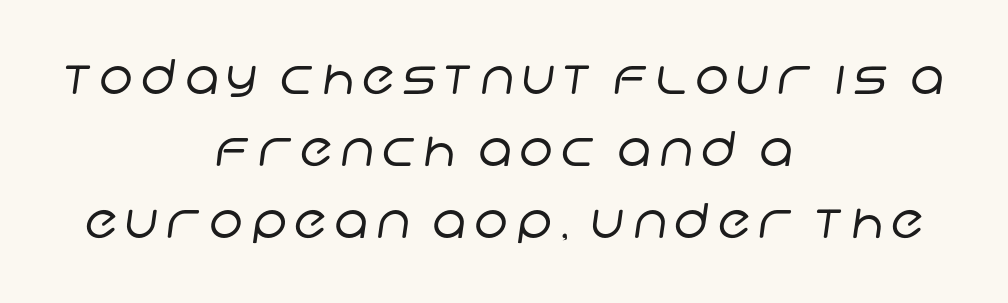
{"serif": "no", "bold": "no", "weight": "regular", "width": "normal", "stroke_contrast": "low", "x_height": "large", "monospaced": "no", "underline": "no", "align": "center", "line_spacing": "normal", "line_spacing_ratio": 1.5, "glyph_px": 48}
